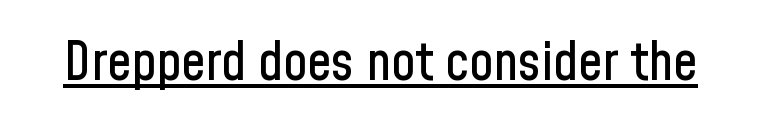
A typesetter would mark this as roman, not italic. Varying glyph widths throughout — classic text-font behaviour. No feet cap the strokes, marking this as sans-serif type. The rendering uses the underline text-decoration.
